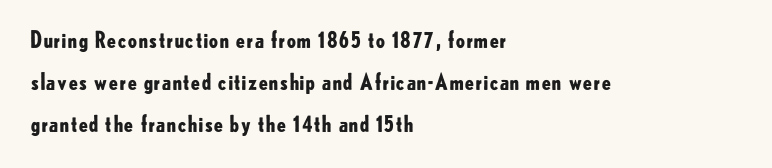
{"italic": "no", "bold": "yes", "underline": "no", "align": "left", "line_spacing": "loose", "line_spacing_ratio": 1.92, "letter_spacing": "normal", "letter_spacing_em": 0.0, "glyph_px": 22}
